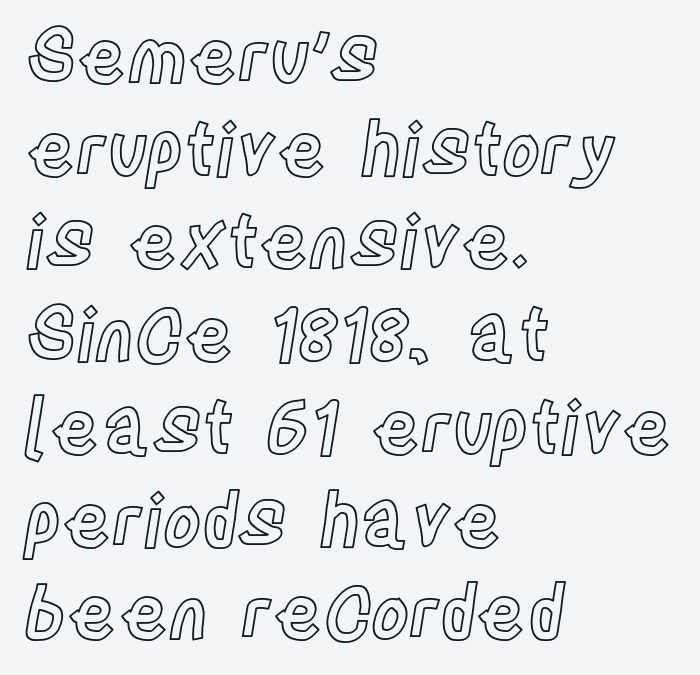
Q: Is the text italic (slanted)? A: Yes.
Q: Is the text underlined? A: No.
Q: How is the paragraph aligned? A: Left-aligned.
Q: Is the spacing between letters normal or unusually wide? A: Normal.
Q: Is the spacing between lines tight, normal or loose? A: Normal.
Q: Width (condensed, normal, or wide)? A: Condensed.
Q: x-height? A: Large.
Q: Monospaced? A: No.
